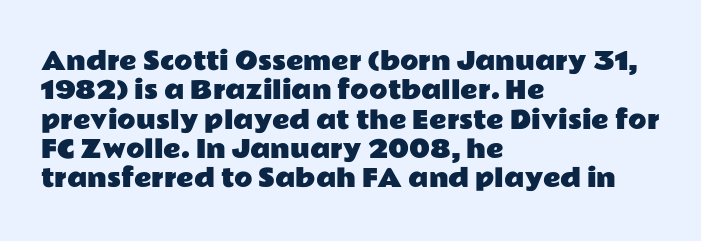
The image shows 24 px text type, upright; set left-aligned, line spacing 1.22x, normal letter spacing, not underlined.
